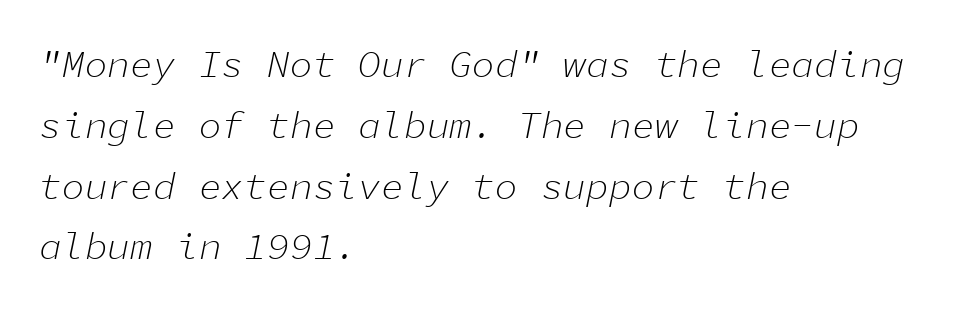
The image shows 38 px light type, italic (leaning right), monospaced; set left-aligned, normal line spacing (1.6x), normal letter spacing, not underlined; low stroke contrast and a medium x-height.
